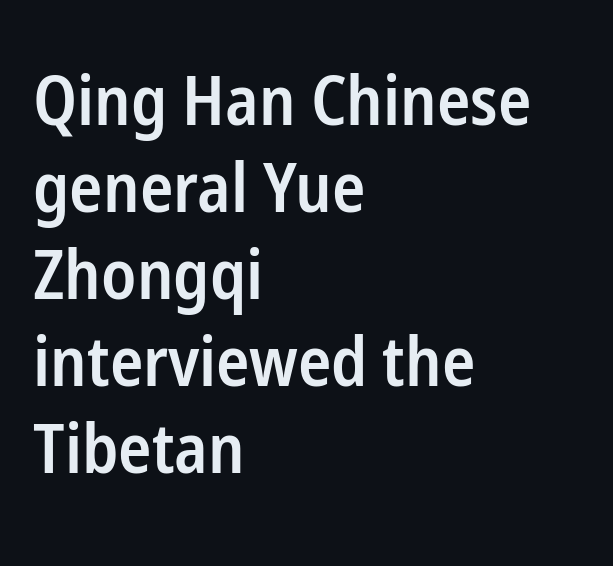
{"serif": "no", "italic": "no", "bold": "semi", "weight": "semibold", "width": "condensed", "stroke_contrast": "low", "x_height": "medium", "monospaced": "no", "underline": "no", "align": "left", "line_spacing": "normal", "line_spacing_ratio": 1.26, "letter_spacing": "normal", "letter_spacing_em": 0.0, "glyph_px": 69}
